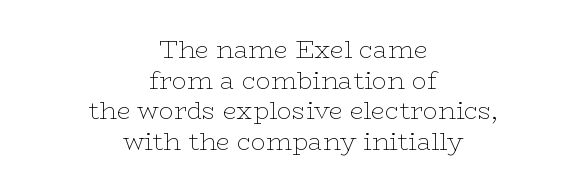
Q: Is the text bold? A: No.
Q: Is the text italic (slanted)? A: No, it is upright.
Q: Is the text underlined? A: No.
Q: How is the paragraph aligned? A: Centered.
Q: Is the spacing between letters normal or unusually wide? A: Normal.
